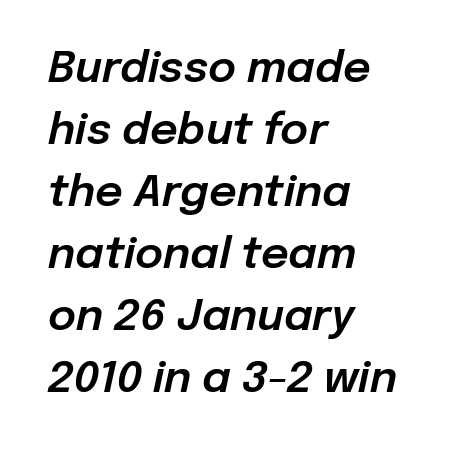
Think of a printed novel: that variable character pitch is what you see here. The paragraph shown leans on its left margin. Words float on clear page, feet unadorned. The typography opts for an oblique posture over an upright one.
